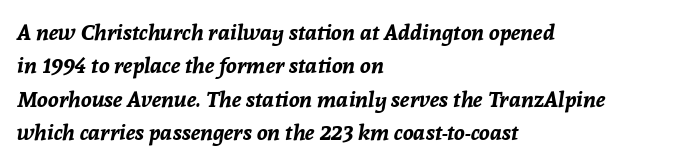
{"italic": "yes", "lean": "right", "slant_degrees": 8, "bold": "yes", "underline": "no", "align": "left", "line_spacing": "normal", "line_spacing_ratio": 1.52, "letter_spacing": "normal", "letter_spacing_em": 0.0, "glyph_px": 22}
